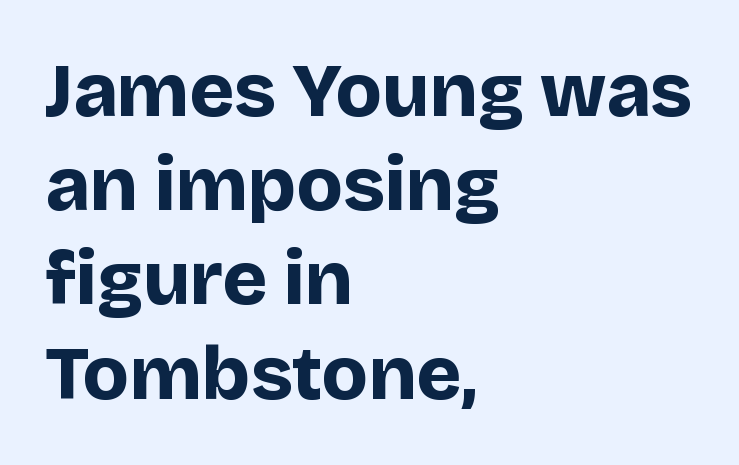
Q: Is the text bold? A: Yes.
Q: Is the text italic (slanted)? A: No, it is upright.
Q: Is the typeface a serif or a sans-serif typeface? A: Sans-serif.
Q: Is the text underlined? A: No.
Q: How is the paragraph aligned? A: Left-aligned.
Q: Is the spacing between letters normal or unusually wide? A: Normal.
Q: Width (condensed, normal, or wide)? A: Normal.
Q: Stroke contrast? A: Low.
Q: x-height? A: Large.
Q: Monospaced? A: No.
